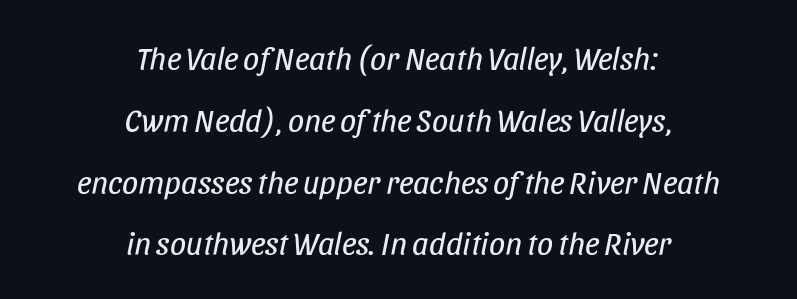
The image shows 32 px regular-weight, condensed type, italic (leaning right); set centered, loose line spacing (1.93x), normal letter spacing, not underlined; low stroke contrast and a large x-height.
